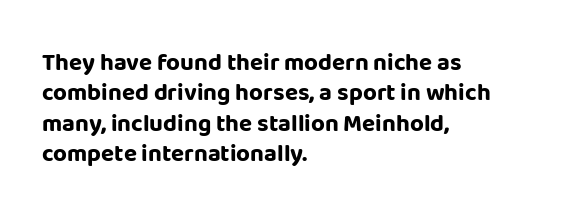
The glyphs are unaccompanied by any horizontal stroke below them. The leading is moderate, giving the passage an even texture. Left-aligned paragraph, ragged on the right. A full-strength bold gives these letters their thick strokes. This sample uses an upright cut, with every glyph sitting square on the baseline.
